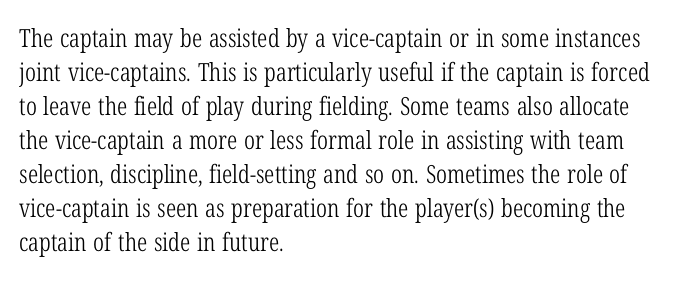
Q: Is the text bold? A: No.
Q: Is the text italic (slanted)? A: No, it is upright.
Q: Is the text underlined? A: No.
Q: How is the paragraph aligned? A: Left-aligned.
Q: Is the spacing between letters normal or unusually wide? A: Normal.
Q: Is the spacing between lines tight, normal or loose? A: Normal.
